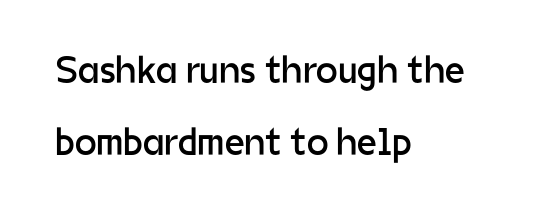
Q: Is the text bold? A: No.
Q: Is the text italic (slanted)? A: No, it is upright.
Q: Is the typeface a serif or a sans-serif typeface? A: Sans-serif.
Q: Is the text underlined? A: No.
Q: How is the paragraph aligned? A: Left-aligned.
Q: Is the spacing between letters normal or unusually wide? A: Normal.
Q: Width (condensed, normal, or wide)? A: Normal.
Q: Stroke contrast? A: Low.
Q: x-height? A: Medium.
Q: Monospaced? A: No.
